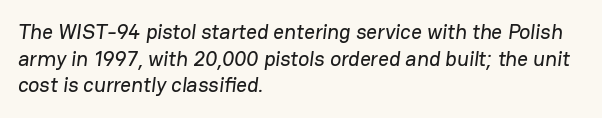
This rendering features lettering with no underline. What's the leading like? Ordinary, nothing unusual. Here the glyphs are tracked normally, forming tight word shapes. Line starts are locked; line ends wander.
